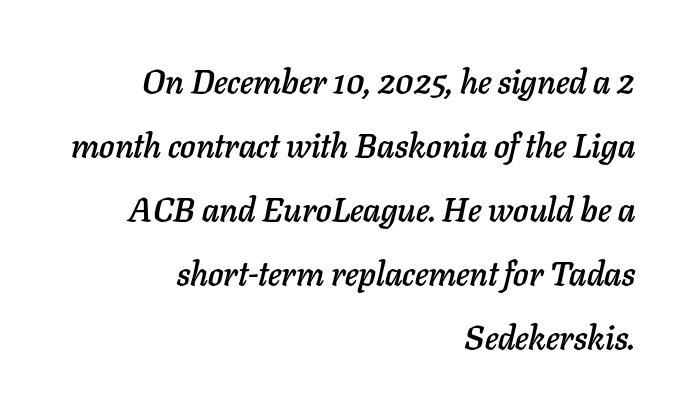
{"italic": "yes", "lean": "right", "slant_degrees": 11, "width": "normal", "stroke_contrast": "low", "x_height": "medium", "monospaced": "no", "underline": "no", "align": "right", "line_spacing_ratio": 1.88, "letter_spacing": "normal", "letter_spacing_em": 0.0, "glyph_px": 34}
